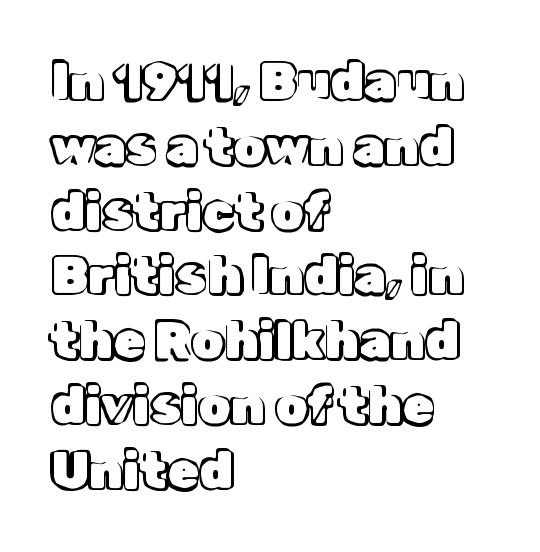
Each row of text sits above clean, open space. Vertical strokes here are truly vertical. Standard letterfit; no display-style spreading of the glyphs. The ragged edge is on the right, which tells us the setting is flush left. The face used here is proportionally spaced, like ordinary book or web type. Line spacing here is normal.
